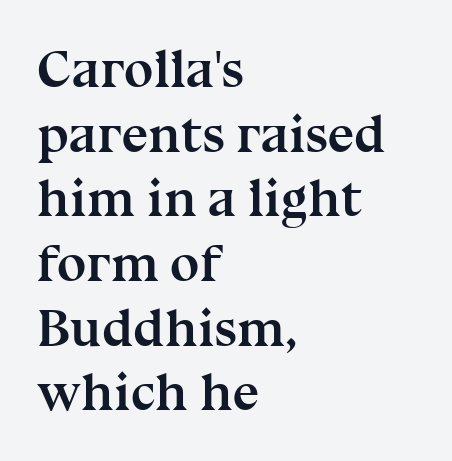
Type without underlining. Teacher's note: observe the even left margin — that is flush-left alignment. A roman cut, with each character standing at attention. Classification — serif. Here the designer chose a conventional face with non-uniform glyph widths. The letters are bold, with thick, heavy strokes.
